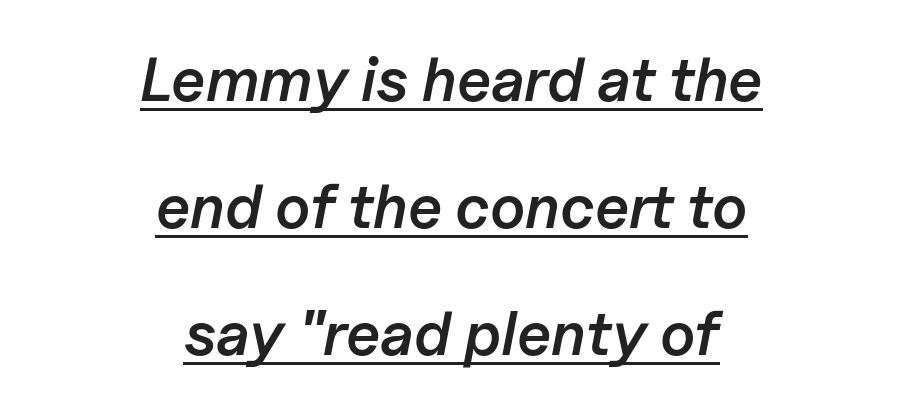
The image shows 61 px semibold type, italic (leaning right); set centered, loose line spacing (2.08x), normal letter spacing, underlined; low stroke contrast and a medium x-height.
